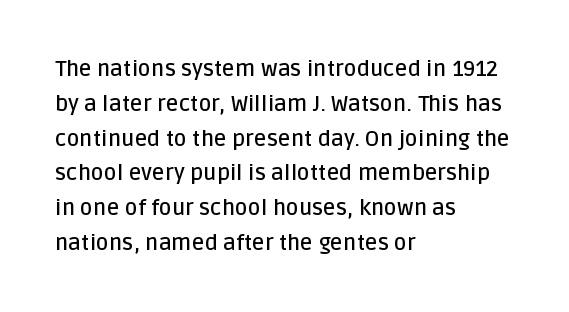
The image shows 22 px text type, upright; set left-aligned, normal line spacing (1.58x), normal letter spacing, not underlined.
